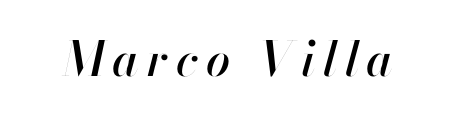
The image shows 48 px text type, italic (leaning right); set not underlined; high stroke contrast and a small x-height.
